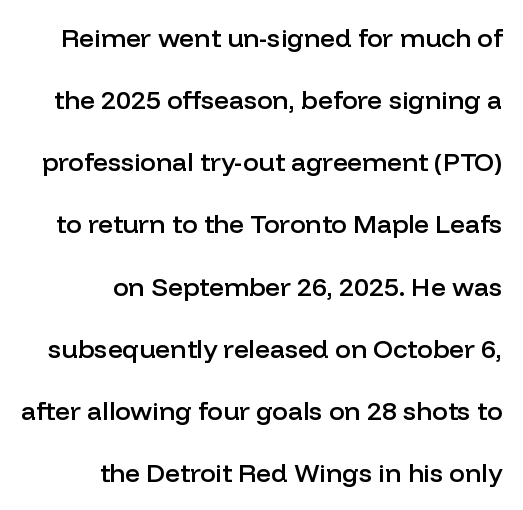
The image shows 26 px text type, upright; set right-aligned, loose line spacing (2.39x), normal letter spacing, not underlined.
